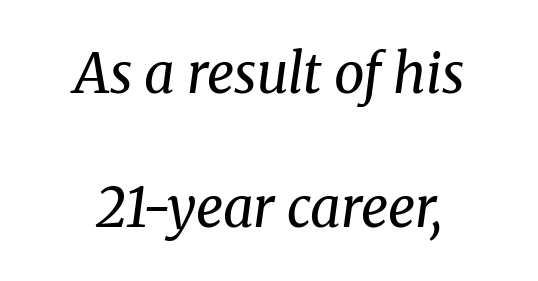
The image shows 54 px regular-weight serif type, italic (leaning right); set centered, loose line spacing (2.48x), normal letter spacing, not underlined; medium stroke contrast and a medium x-height.
